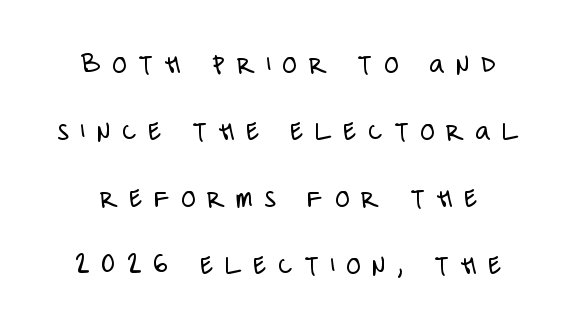
The image shows 29 px light, condensed sans-serif type, upright; set centered, loose line spacing (2.31x), unusually wide letter spacing (+0.4 em), not underlined; low stroke contrast and a large x-height.
